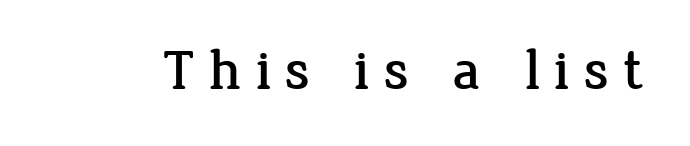
Tracking value appears strongly positive — letters spread wide. The typography opts for an upright posture over an oblique one. Is this a fixed-width face? No — the glyphs have proportional, varying widths. Is this a sans? No — the strokes have serifs.
